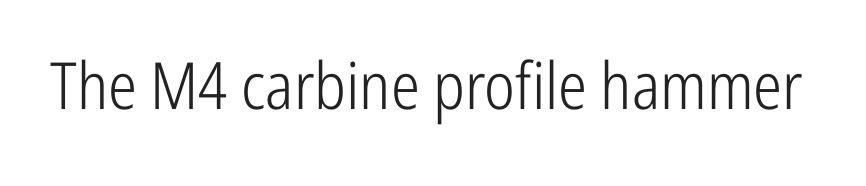
Q: Is the text bold? A: No.
Q: Is the text italic (slanted)? A: No, it is upright.
Q: Is the typeface a serif or a sans-serif typeface? A: Sans-serif.
Q: Is the text underlined? A: No.
Q: Is the spacing between letters normal or unusually wide? A: Normal.
Q: Width (condensed, normal, or wide)? A: Condensed.
Q: Stroke contrast? A: Low.
Q: x-height? A: Medium.
Q: Monospaced? A: No.
